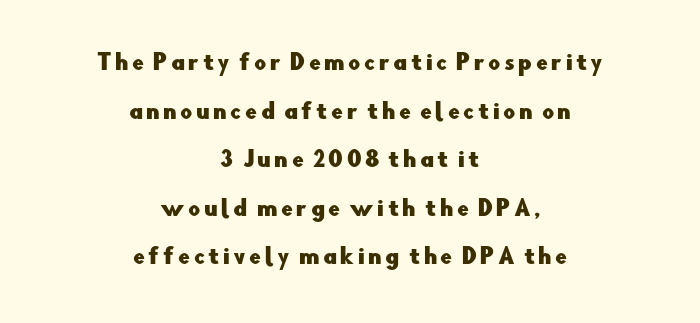
Q: Is the text italic (slanted)? A: No, it is upright.
Q: Is the text underlined? A: No.
Q: How is the paragraph aligned? A: Centered.
Q: Is the spacing between lines tight, normal or loose? A: Loose.
